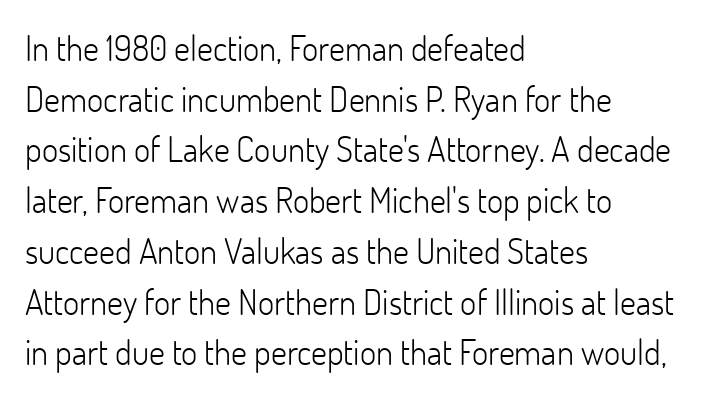
Nothing unusual about the tracking: characters are spaced as the font intends. Unlike italic type, these characters show no tilt at all. Regular leading. No chunkiness to these letters — they're not bold.
